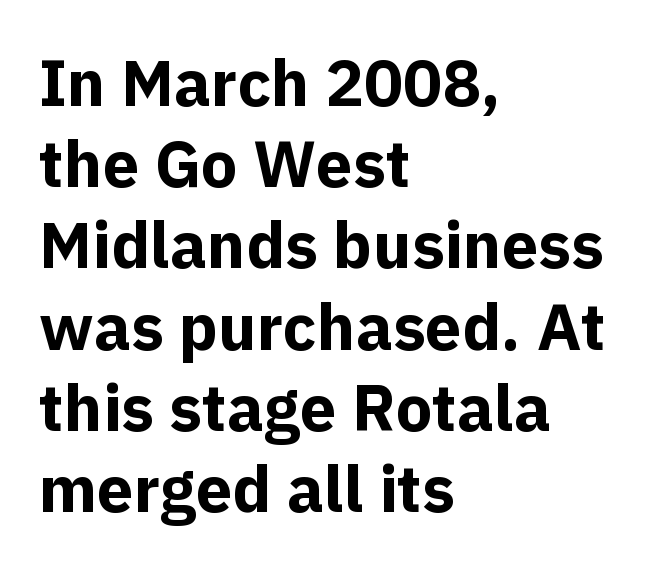
Look at the tracking — it's just the regular setting, nothing added. Each letter's strokes conclude bluntly, with no projecting serifs. The line-height multiplier appears to be the usual default. You could not count columns in this text — the font is proportionally spaced. The gap between lines stays unmarked. One-word summary of the alignment: left.
